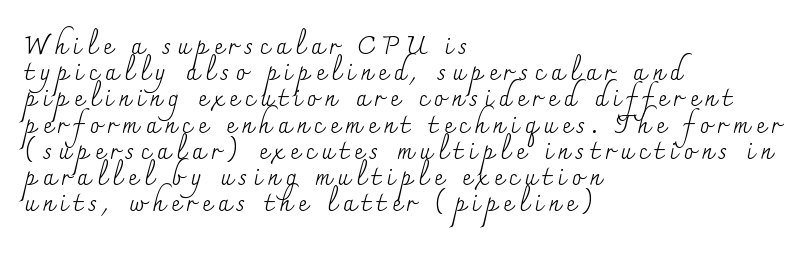
The image shows 25 px text type; set left-aligned, tight line spacing (1.05x), unusually wide letter spacing (+0.25 em), not underlined.
